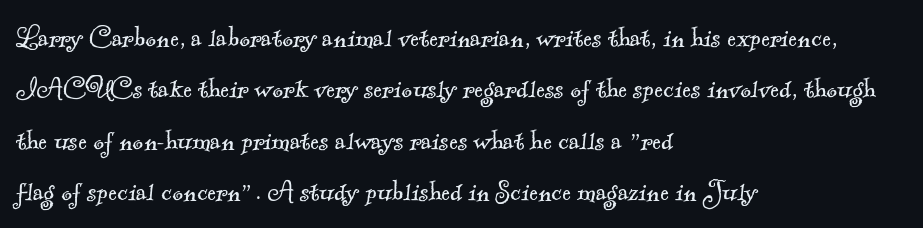
{"serif": "yes", "bold": "no", "weight": "light", "width": "normal", "x_height": "small", "monospaced": "no", "underline": "no", "align": "left", "line_spacing": "normal", "line_spacing_ratio": 1.56, "letter_spacing": "normal", "letter_spacing_em": 0.0, "glyph_px": 33}
